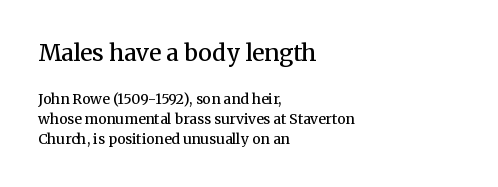
{"italic": "no", "bold": "semi", "underline": "no", "align": "left", "line_spacing": "normal", "line_spacing_ratio": 1.45, "letter_spacing": "normal", "letter_spacing_em": 0.0, "larger_block": "first", "size_ratio": 1.64, "glyph_px": 23}
